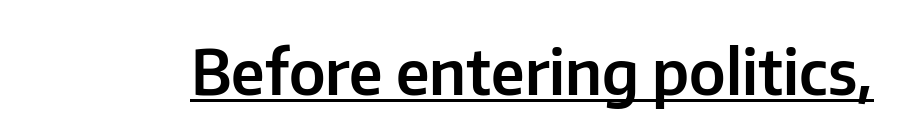
Q: Is the text italic (slanted)? A: No, it is upright.
Q: Is the typeface a serif or a sans-serif typeface? A: Sans-serif.
Q: Is the text underlined? A: Yes.
Q: Is the spacing between letters normal or unusually wide? A: Normal.
Q: Width (condensed, normal, or wide)? A: Normal.
Q: Stroke contrast? A: Low.
Q: x-height? A: Medium.
Q: Monospaced? A: No.
